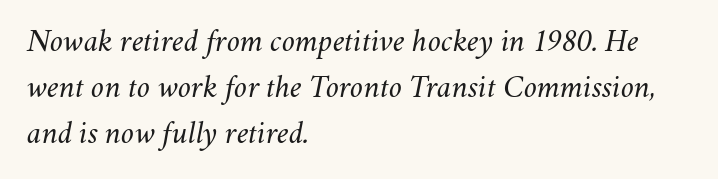
This is oblique type, the kind used for emphasis or titles. Each line starts at the same left margin while the right side varies. Quick note: interline space is typical. Spacing verdict: proportional, widths tailored to each character. The passage shown is not underscored anywhere. Nothing heavy about these letters — not bold at all.
